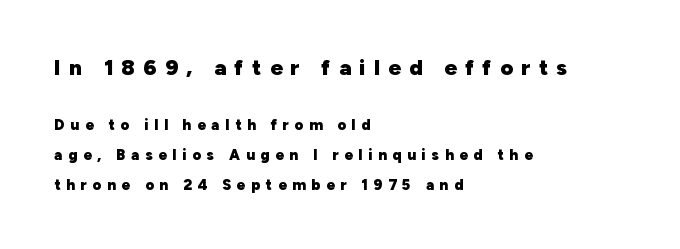
Q: Is the text bold? A: Yes.
Q: Is the text italic (slanted)? A: No, it is upright.
Q: Is the text underlined? A: No.
Q: How is the paragraph aligned? A: Left-aligned.
Q: Is the spacing between letters normal or unusually wide? A: Unusually wide.
Q: Is the spacing between lines tight, normal or loose? A: Loose.
Q: Which block of text is set in a larger size, the first (top) or the second (bottom)? A: The first (top) one.
